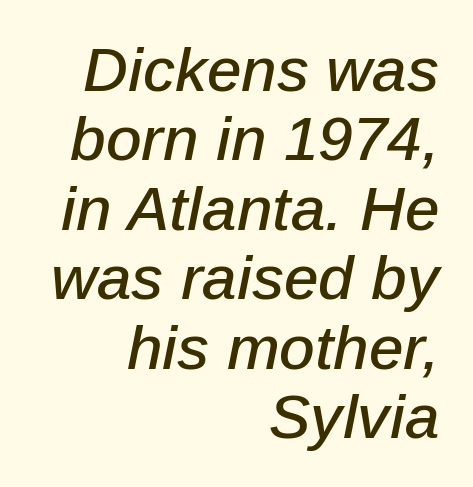
{"italic": "yes", "lean": "right", "slant_degrees": 12, "width": "normal", "stroke_contrast": "low", "x_height": "medium", "monospaced": "no", "underline": "no", "align": "right", "line_spacing": "tight", "line_spacing_ratio": 1.12, "letter_spacing": "normal", "letter_spacing_em": 0.0, "glyph_px": 62}
